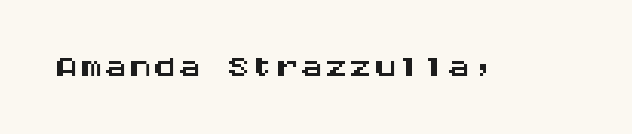
{"serif": "no", "italic": "no", "width": "wide", "stroke_contrast": "medium", "x_height": "large", "monospaced": "yes", "underline": "no", "letter_spacing": "normal", "letter_spacing_em": 0.0, "glyph_px": 49}
